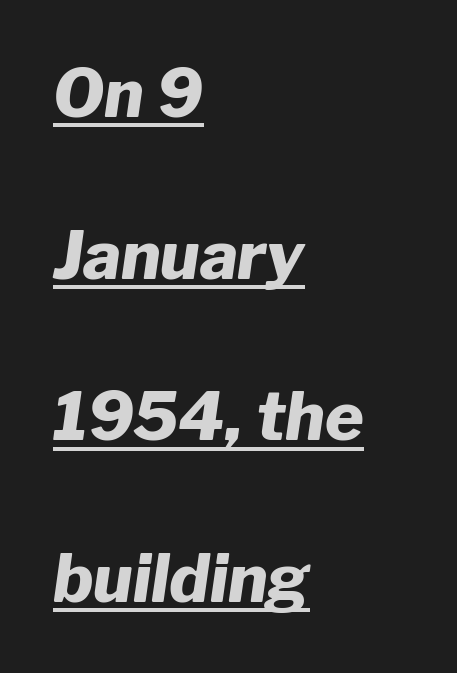
Q: Is the text bold? A: Yes.
Q: Is the text italic (slanted)? A: Yes, it leans right by about 8 degrees.
Q: Is the text underlined? A: Yes.
Q: How is the paragraph aligned? A: Left-aligned.
Q: Is the spacing between letters normal or unusually wide? A: Normal.
Q: Is the spacing between lines tight, normal or loose? A: Loose.
Q: Width (condensed, normal, or wide)? A: Normal.
Q: Stroke contrast? A: Low.
Q: x-height? A: Medium.
Q: Monospaced? A: No.
